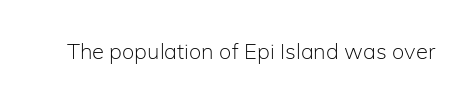
Q: Is the text bold? A: No.
Q: Is the text italic (slanted)? A: No, it is upright.
Q: Is the text underlined? A: No.
Q: Is the spacing between letters normal or unusually wide? A: Normal.
